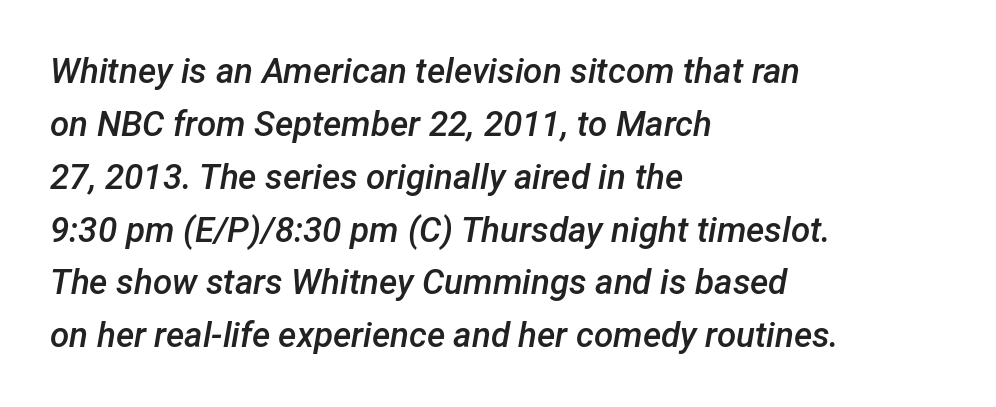
{"italic": "yes", "lean": "right", "slant_degrees": 12, "bold": "semi", "weight": "semibold", "width": "normal", "stroke_contrast": "low", "x_height": "medium", "monospaced": "no", "underline": "no", "align": "left", "line_spacing": "normal", "line_spacing_ratio": 1.51, "letter_spacing": "normal", "letter_spacing_em": 0.0, "glyph_px": 35}
